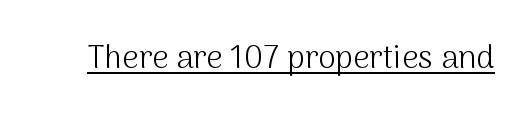
Q: Is the text bold? A: No.
Q: Is the text italic (slanted)? A: No, it is upright.
Q: Is the typeface a serif or a sans-serif typeface? A: Sans-serif.
Q: Is the text underlined? A: Yes.
Q: Is the spacing between letters normal or unusually wide? A: Normal.
Q: Width (condensed, normal, or wide)? A: Normal.
Q: Stroke contrast? A: Medium.
Q: x-height? A: Medium.
Q: Monospaced? A: No.
